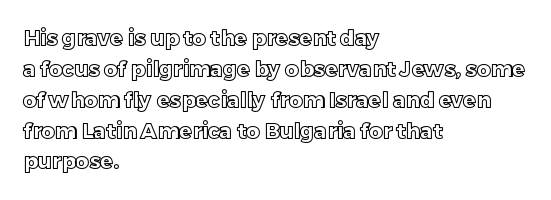
There is no visible air inserted between adjacent glyphs. Alignment: flush left. The words here are not underlined. The axis of the letterforms is exactly vertical. The designer left line spacing at the default.
